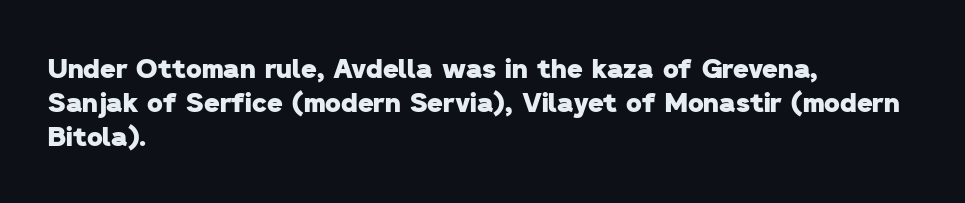
The image shows 27 px bold type; set left-aligned, normal line spacing (1.26x), normal letter spacing, not underlined.
